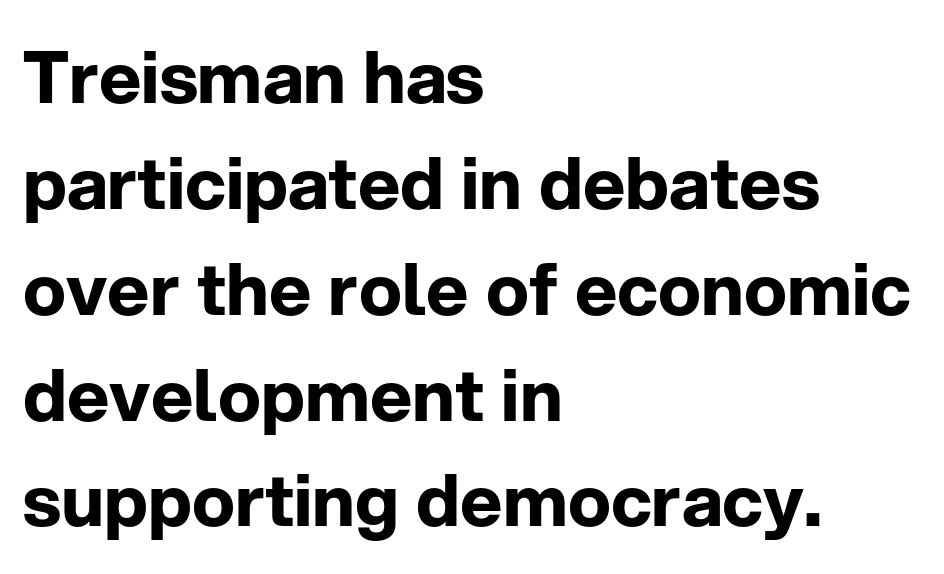
{"serif": "no", "italic": "no", "bold": "yes", "weight": "bold", "width": "normal", "stroke_contrast": "low", "x_height": "medium", "monospaced": "no", "underline": "no", "align": "left", "line_spacing": "normal", "line_spacing_ratio": 1.47, "letter_spacing": "normal", "letter_spacing_em": 0.0, "glyph_px": 72}
